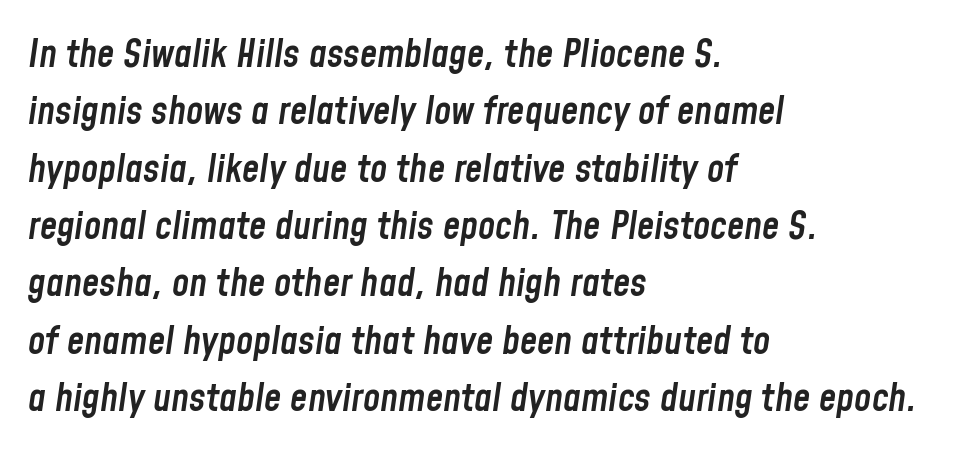
Check under the words: just untouched page. This rendering leaves character spacing at its baseline value. Character widths vary here, with narrow letters taking less room than wide ones. Slightly chunky letters — semibold, I'd say, not full bold.
